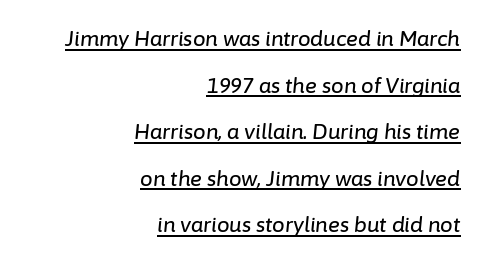
Q: Is the text italic (slanted)? A: Yes, it leans right by about 6 degrees.
Q: Is the text underlined? A: Yes.
Q: How is the paragraph aligned? A: Right-aligned.
Q: Is the spacing between letters normal or unusually wide? A: Normal.
Q: Is the spacing between lines tight, normal or loose? A: Loose.
